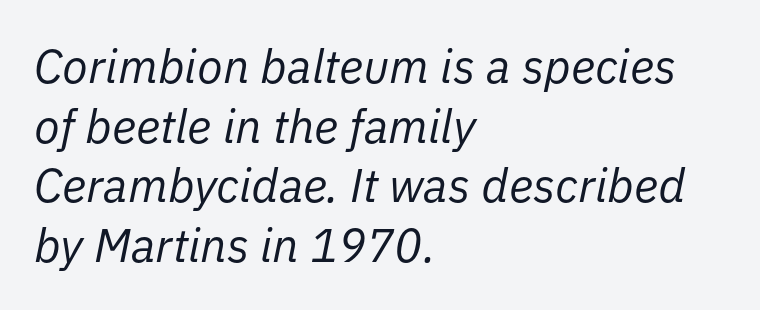
A clean baseline with only descenders dipping below it. Normally led — the rows are evenly, conventionally spaced. Weight: in the light-to-regular range. All the whitespace from short lines collects on the right. Each letter keeps its own natural width here, so spacing adapts to shape. These lines keep a tight, regular rhythm from letter to letter.
